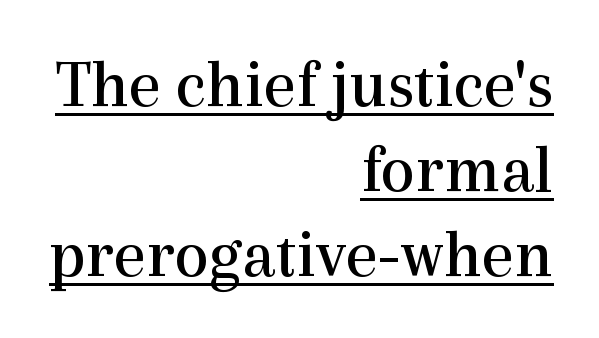
Q: Is the text bold? A: No.
Q: Is the text italic (slanted)? A: No, it is upright.
Q: Is the typeface a serif or a sans-serif typeface? A: Serif.
Q: Is the text underlined? A: Yes.
Q: How is the paragraph aligned? A: Right-aligned.
Q: Is the spacing between letters normal or unusually wide? A: Normal.
Q: Width (condensed, normal, or wide)? A: Normal.
Q: x-height? A: Medium.
Q: Monospaced? A: No.
